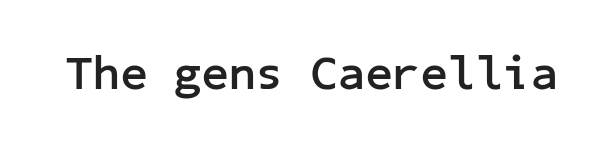
Q: Is the text bold? A: Yes.
Q: Is the text italic (slanted)? A: No, it is upright.
Q: Is the typeface a serif or a sans-serif typeface? A: Sans-serif.
Q: Is the text underlined? A: No.
Q: Is the spacing between letters normal or unusually wide? A: Normal.
Q: Width (condensed, normal, or wide)? A: Normal.
Q: Stroke contrast? A: Low.
Q: x-height? A: Medium.
